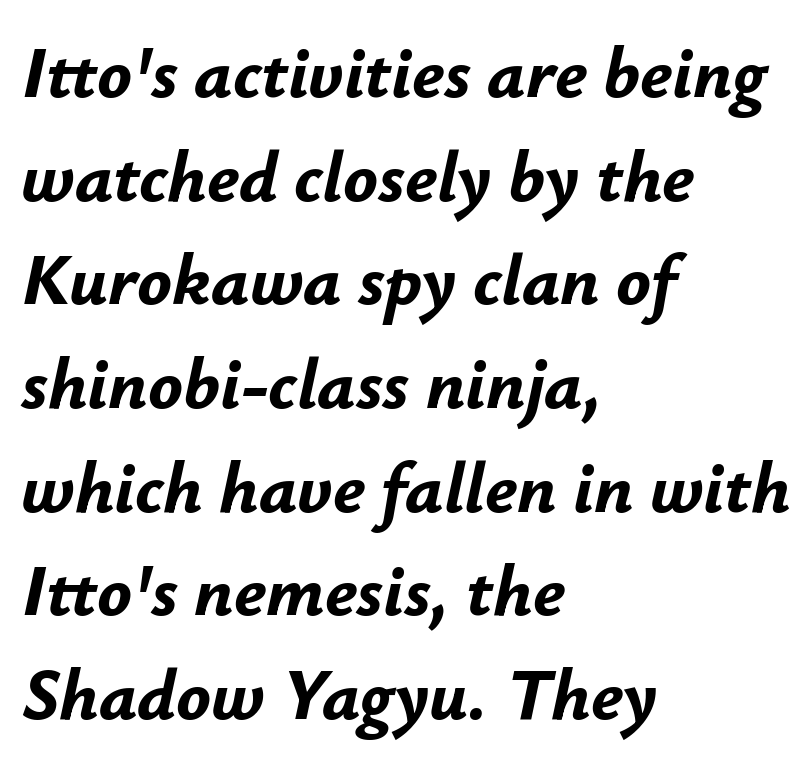
The image shows 72 px bold type, italic (leaning right); set left-aligned, normal line spacing (1.44x), normal letter spacing, not underlined; low stroke contrast and a small x-height.
